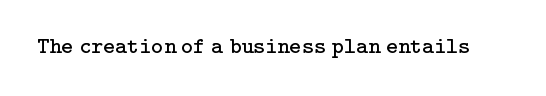
The type is set solid horizontally, with unmodified tracking. Words float on clear page, feet unadorned. A quiet, ordinary-to-light weight characterises the typeface. The type sits square on the baseline with zero lean.
